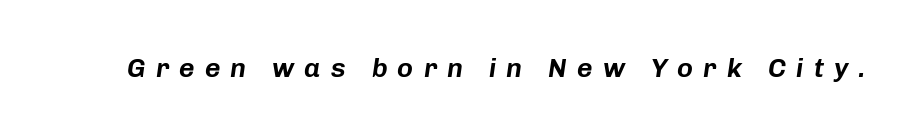
The image shows 27 px text type, italic (leaning right); set unusually wide letter spacing (+0.37 em), not underlined.
